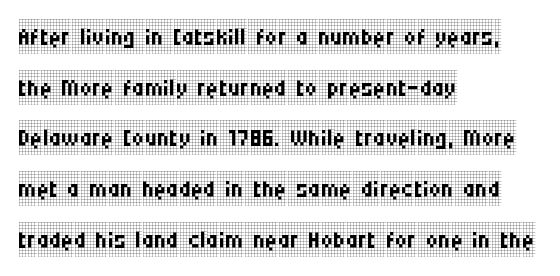
Q: Is the text bold? A: No.
Q: Is the text italic (slanted)? A: No, it is upright.
Q: Is the typeface a serif or a sans-serif typeface? A: Serif.
Q: Is the text underlined? A: No.
Q: How is the paragraph aligned? A: Left-aligned.
Q: Is the spacing between letters normal or unusually wide? A: Normal.
Q: Is the spacing between lines tight, normal or loose? A: Normal.
Q: Width (condensed, normal, or wide)? A: Condensed.
Q: Stroke contrast? A: Low.
Q: x-height? A: Large.
Q: Monospaced? A: No.
